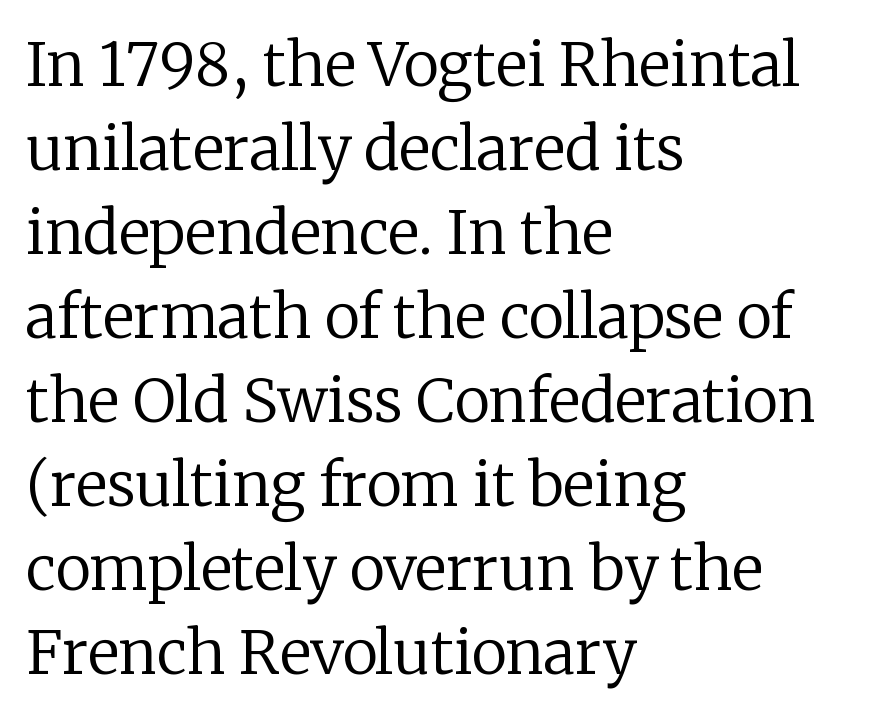
Q: Is the text bold? A: No.
Q: Is the text italic (slanted)? A: No, it is upright.
Q: Is the typeface a serif or a sans-serif typeface? A: Serif.
Q: Is the text underlined? A: No.
Q: How is the paragraph aligned? A: Left-aligned.
Q: Is the spacing between letters normal or unusually wide? A: Normal.
Q: Is the spacing between lines tight, normal or loose? A: Normal.
Q: Width (condensed, normal, or wide)? A: Normal.
Q: Stroke contrast? A: Low.
Q: x-height? A: Medium.
Q: Monospaced? A: No.
